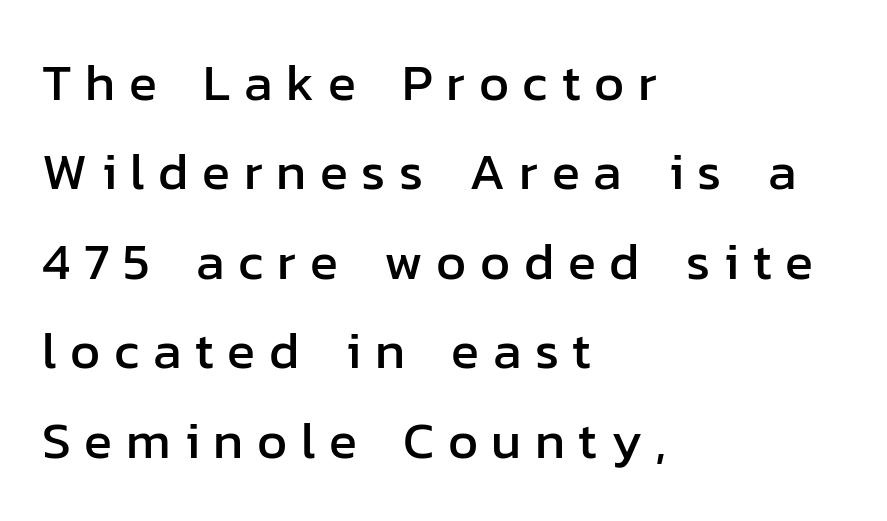
The image shows 52 px sans-serif type, upright; set left-aligned, line spacing 1.72x, unusually wide letter spacing (+0.26 em), not underlined; low stroke contrast and a medium x-height.
